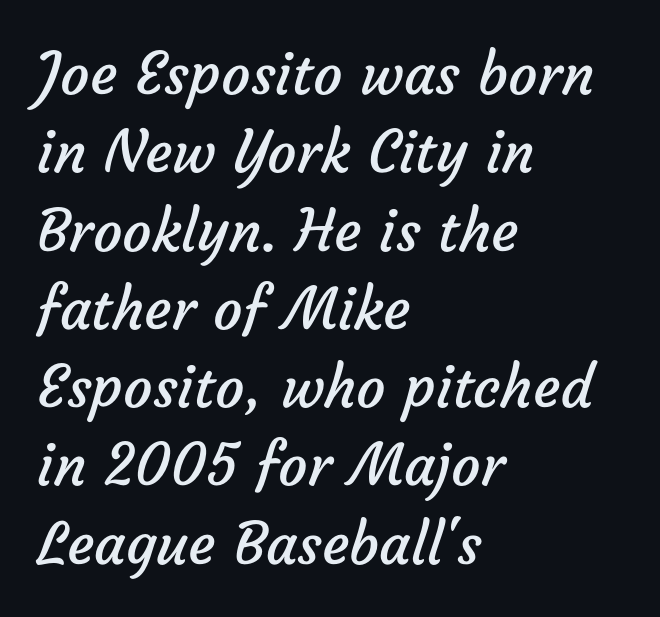
The image shows 58 px regular-weight sans-serif type; set left-aligned, normal line spacing (1.35x), normal letter spacing, not underlined; low stroke contrast and a medium x-height.
